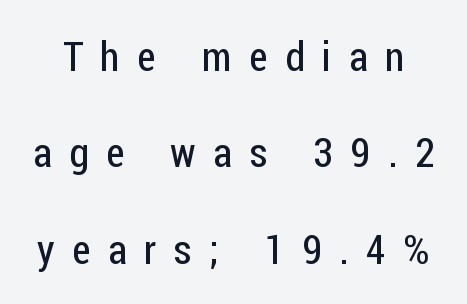
The image shows 40 px regular-weight, condensed sans-serif type, upright; set loose line spacing (2.41x), unusually wide letter spacing (+0.44 em), not underlined; low stroke contrast and a medium x-height.
